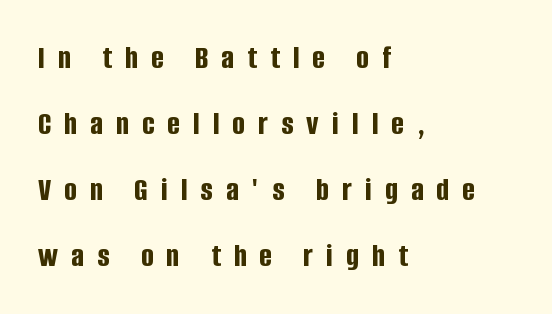
Q: Is the text bold? A: Yes.
Q: Is the text italic (slanted)? A: No, it is upright.
Q: Is the typeface a serif or a sans-serif typeface? A: Sans-serif.
Q: Is the text underlined? A: No.
Q: How is the paragraph aligned? A: Left-aligned.
Q: Is the spacing between letters normal or unusually wide? A: Unusually wide.
Q: Is the spacing between lines tight, normal or loose? A: Loose.
Q: Width (condensed, normal, or wide)? A: Condensed.
Q: Stroke contrast? A: Low.
Q: x-height? A: Large.
Q: Monospaced? A: No.
